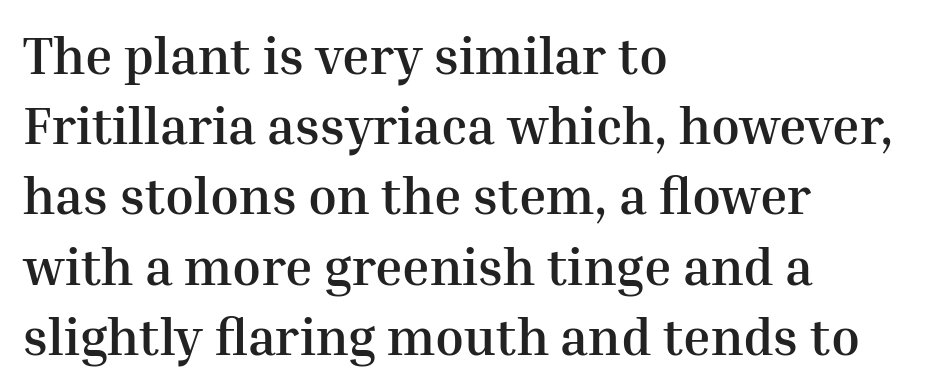
Q: Is the text bold? A: Yes.
Q: Is the text italic (slanted)? A: No, it is upright.
Q: Is the typeface a serif or a sans-serif typeface? A: Serif.
Q: Is the text underlined? A: No.
Q: How is the paragraph aligned? A: Left-aligned.
Q: Is the spacing between letters normal or unusually wide? A: Normal.
Q: Is the spacing between lines tight, normal or loose? A: Normal.
Q: Width (condensed, normal, or wide)? A: Normal.
Q: Stroke contrast? A: Medium.
Q: x-height? A: Medium.
Q: Monospaced? A: No.
